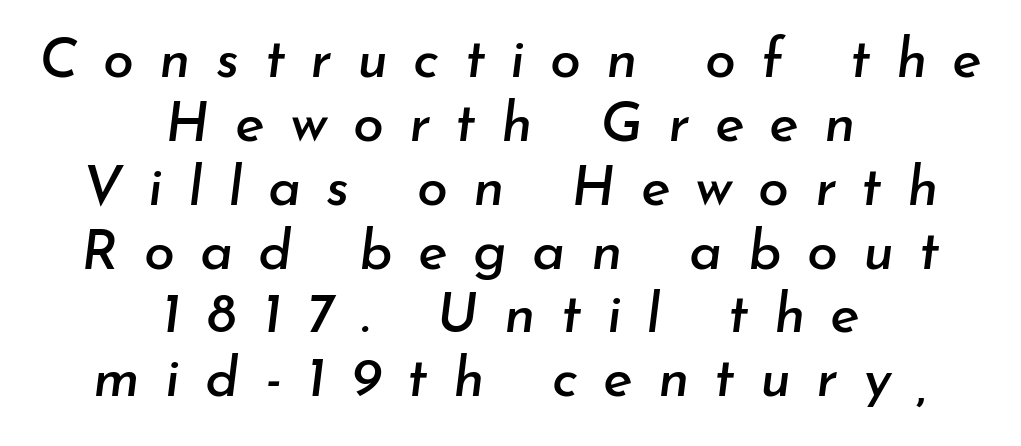
The image shows 56 px text type, italic (leaning right); set centered, tight line spacing (1.14x), unusually wide letter spacing (+0.45 em), not underlined; low stroke contrast and a small x-height.
